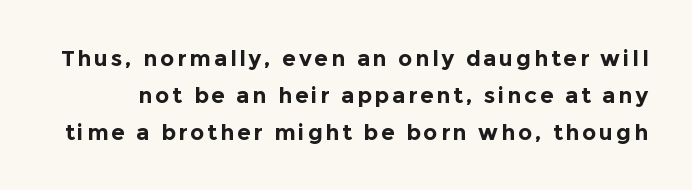
Successive baselines arrive at the customary interval. Underline: absent. The typesetting leans heavy: a genuine bold. Every stem runs plumb, perpendicular to the baseline.
